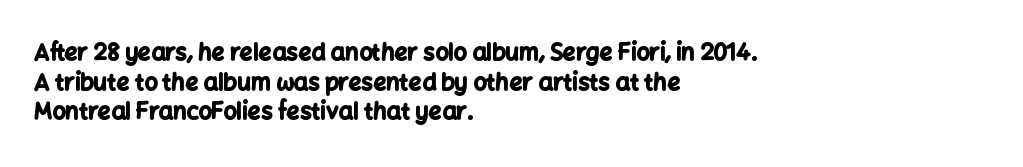
Q: Is the text bold? A: Yes.
Q: Is the text italic (slanted)? A: No, it is upright.
Q: Is the text underlined? A: No.
Q: How is the paragraph aligned? A: Left-aligned.
Q: Is the spacing between letters normal or unusually wide? A: Normal.
Q: Is the spacing between lines tight, normal or loose? A: Normal.
